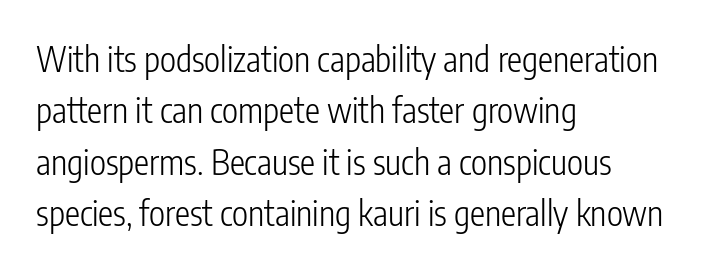
{"serif": "no", "italic": "no", "bold": "no", "weight": "light", "width": "condensed", "stroke_contrast": "low", "x_height": "medium", "monospaced": "no", "underline": "no", "align": "left", "line_spacing": "normal", "line_spacing_ratio": 1.51, "letter_spacing": "normal", "letter_spacing_em": 0.0, "glyph_px": 34}
